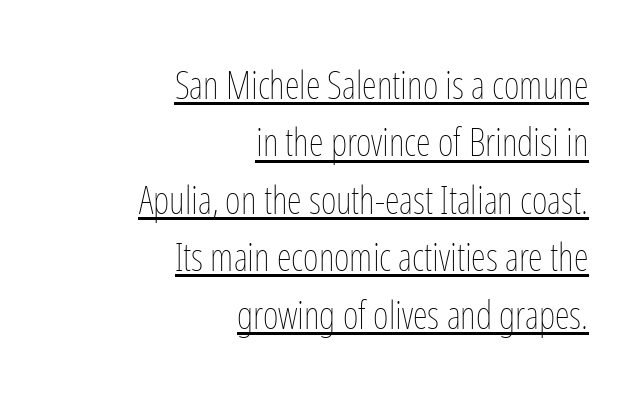
These lines keep a tight, regular rhythm from letter to letter. Looks like regular typesetting: each glyph gets only the width it needs. One-word summary of the alignment: right. Is the type heavy? It reads as light-to-regular instead.
